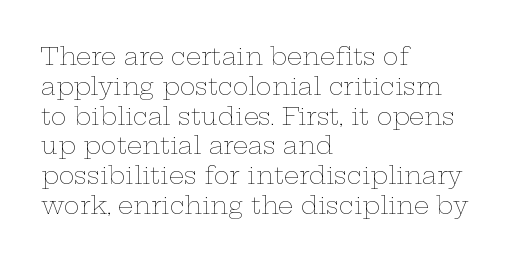
Q: Is the text bold? A: No.
Q: Is the text italic (slanted)? A: No, it is upright.
Q: Is the text underlined? A: No.
Q: How is the paragraph aligned? A: Left-aligned.
Q: Is the spacing between letters normal or unusually wide? A: Normal.
